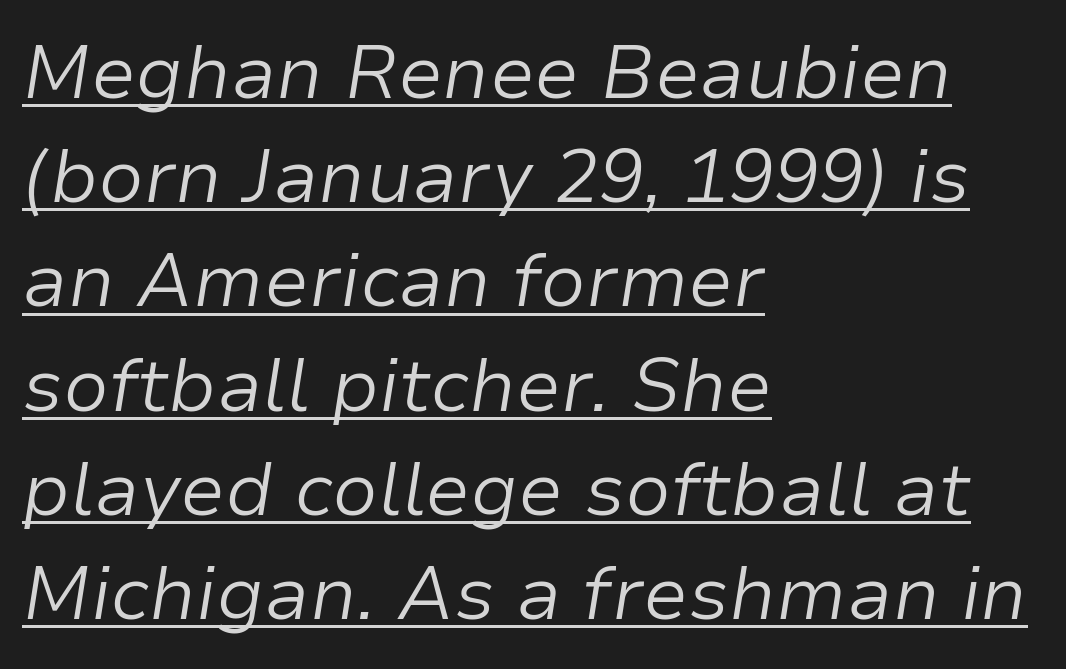
The image shows 75 px light type, italic (leaning right); set left-aligned, normal line spacing (1.39x), normal letter spacing, underlined; low stroke contrast and a medium x-height.
